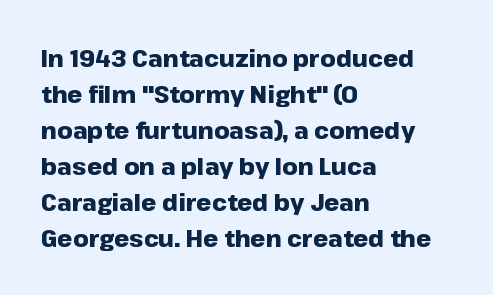
Q: Is the text bold? A: Yes.
Q: Is the text italic (slanted)? A: No, it is upright.
Q: Is the text underlined? A: No.
Q: How is the paragraph aligned? A: Left-aligned.
Q: Is the spacing between letters normal or unusually wide? A: Normal.
Q: Is the spacing between lines tight, normal or loose? A: Normal.
